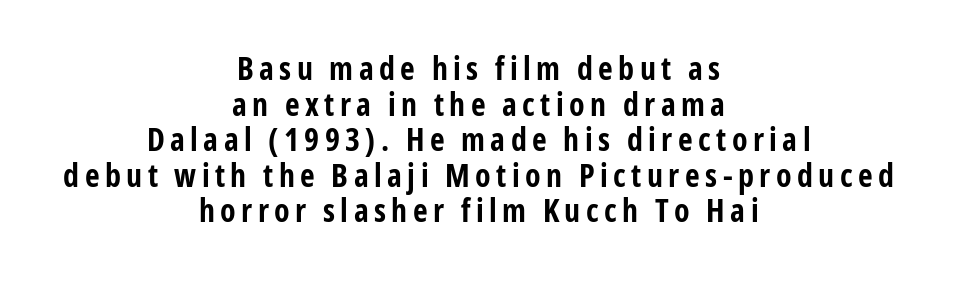
{"serif": "no", "italic": "no", "bold": "yes", "weight": "bold", "width": "condensed", "stroke_contrast": "low", "x_height": "medium", "monospaced": "no", "underline": "no", "align": "center", "line_spacing": "tight", "line_spacing_ratio": 1.11, "glyph_px": 32}
